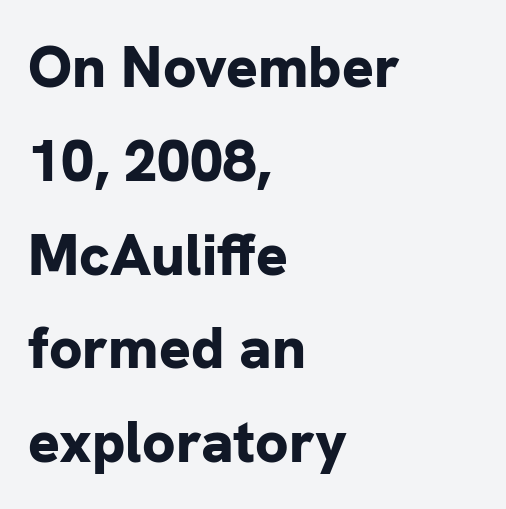
The passage shown is not underscored anywhere. Spacing between characters is what you'd get straight out of the box. Typeset ragged right — the left edge is the straight one. The passage shown is typed in a proportional face where columns would drift.
